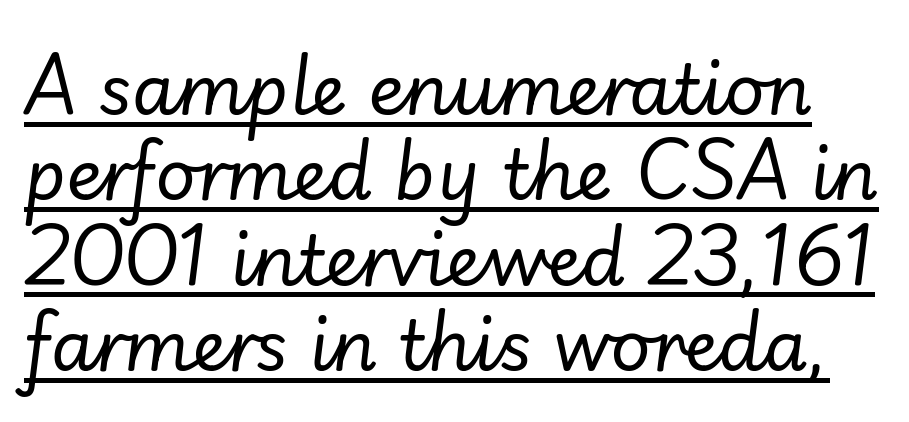
If you drew a line through each stem, it would be angled. Spacing verdict: proportional, widths tailored to each character. The letterforms sit at book weight or below. The passage shown is underscored from start to finish. The letters sit at their default tracking, neither squeezed nor spread.
